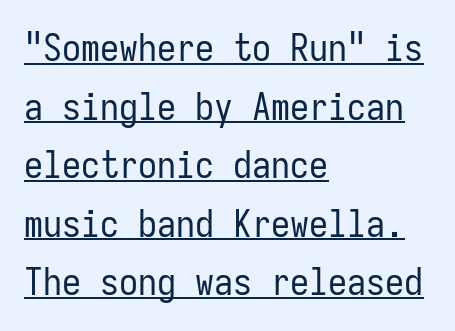
The image shows 38 px regular-weight, condensed sans-serif type, upright, monospaced; set left-aligned, normal line spacing (1.54x), normal letter spacing, underlined; low stroke contrast and a medium x-height.
